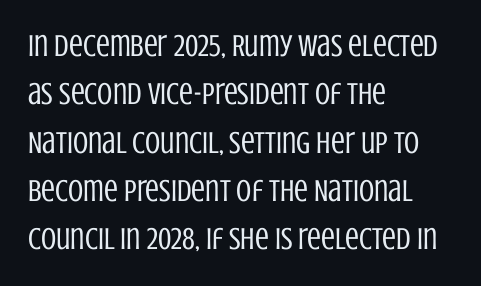
{"serif": "no", "italic": "no", "bold": "no", "weight": "regular", "width": "condensed", "stroke_contrast": "low", "x_height": "large", "monospaced": "no", "underline": "no", "align": "left", "line_spacing": "normal", "line_spacing_ratio": 1.56, "letter_spacing": "normal", "letter_spacing_em": 0.0, "glyph_px": 31}
